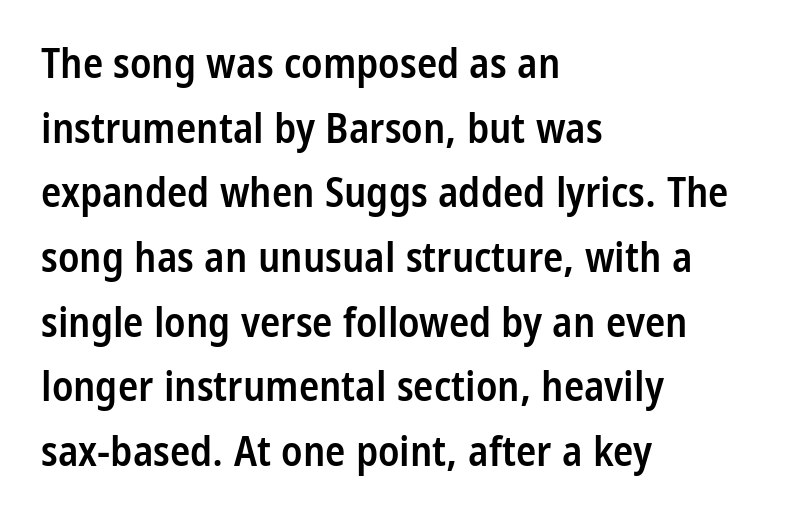
Q: Is the text bold? A: Semi-bold.
Q: Is the text italic (slanted)? A: No, it is upright.
Q: Is the typeface a serif or a sans-serif typeface? A: Sans-serif.
Q: Is the text underlined? A: No.
Q: How is the paragraph aligned? A: Left-aligned.
Q: Is the spacing between letters normal or unusually wide? A: Normal.
Q: Is the spacing between lines tight, normal or loose? A: Normal.
Q: Width (condensed, normal, or wide)? A: Condensed.
Q: Stroke contrast? A: Low.
Q: x-height? A: Medium.
Q: Monospaced? A: No.
